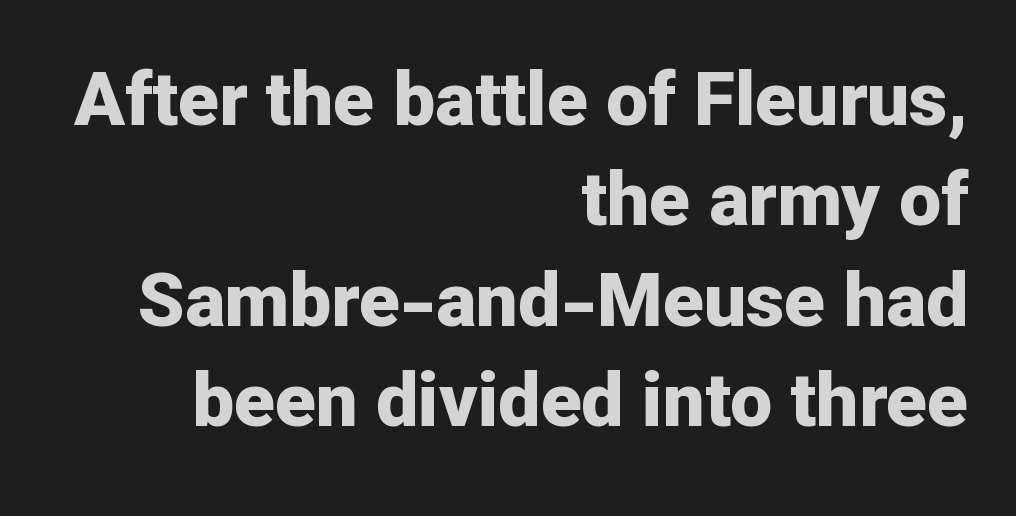
{"serif": "no", "italic": "no", "bold": "yes", "weight": "bold", "width": "normal", "stroke_contrast": "low", "x_height": "medium", "monospaced": "no", "underline": "no", "align": "right", "line_spacing": "normal", "line_spacing_ratio": 1.34, "letter_spacing": "normal", "letter_spacing_em": 0.0, "glyph_px": 75}
